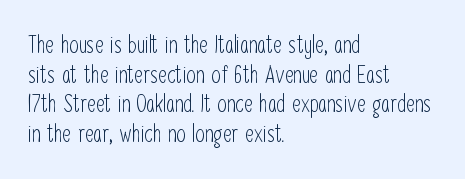
Words appear dense and cohesive because spacing is normal. Stem width sits at or under what a default text font uses. Honestly, there is no underline to notice here at all. The lettering stays uniformly vertical, giving the passage a roman look.
